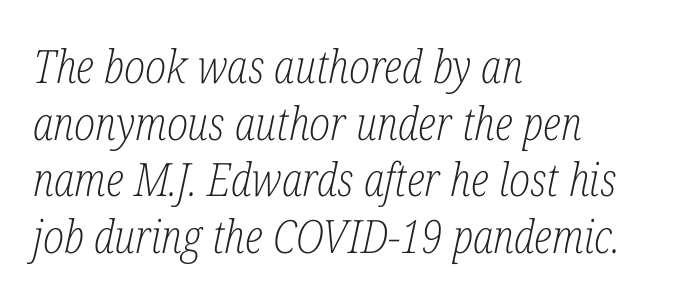
The image shows 46 px light, condensed serif type, italic (leaning right); set left-aligned, line spacing 1.23x, normal letter spacing, not underlined; low stroke contrast and a medium x-height.
